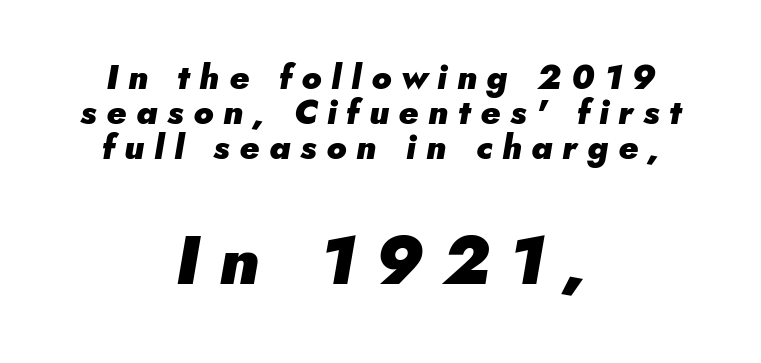
{"italic": "yes", "lean": "right", "slant_degrees": 5, "bold": "yes", "weight": "heavy", "width": "normal", "stroke_contrast": "low", "x_height": "small", "monospaced": "no", "underline": "no", "align": "center", "line_spacing": "tight", "line_spacing_ratio": 1.03, "letter_spacing": "wide", "letter_spacing_em": 0.29, "larger_block": "second", "size_ratio": 2.0, "glyph_px": 68}
